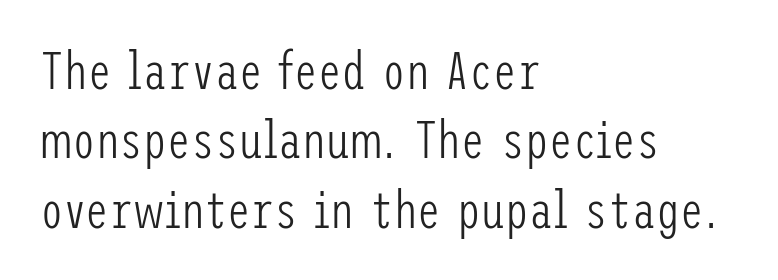
One glance says typical: line gaps are just what's usual. In CSS terms this would be text-align: left. Vertical stems look standard width or narrower in stroke. In terms of posture, this sample is upright. The rendering shows plain stroke endings on the letterforms — a sans-serif design. Any mark beneath the type? The region is blank.
